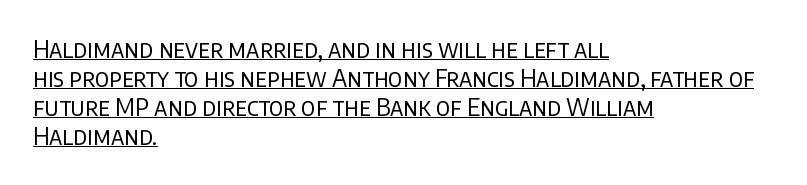
The typeface has the unassuming heft of standard copy or less. A student would call this left alignment; a typographer would say flush left, rag right. The typography opts for an upright posture over an oblique one. The letterforms sit shoulder to shoulder at normal distance. Underlining? Definitely there.
